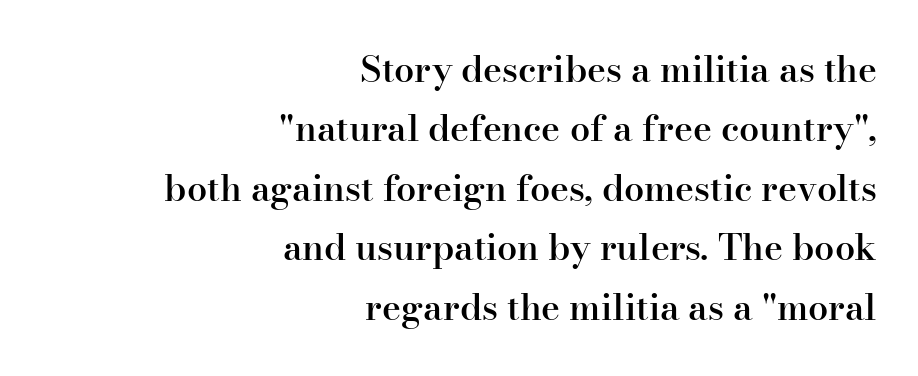
{"serif": "yes", "italic": "no", "bold": "semi", "weight": "semibold", "width": "normal", "stroke_contrast": "high", "x_height": "small", "monospaced": "no", "underline": "no", "align": "right", "line_spacing": "normal", "line_spacing_ratio": 1.65, "letter_spacing": "normal", "letter_spacing_em": 0.0, "glyph_px": 36}
